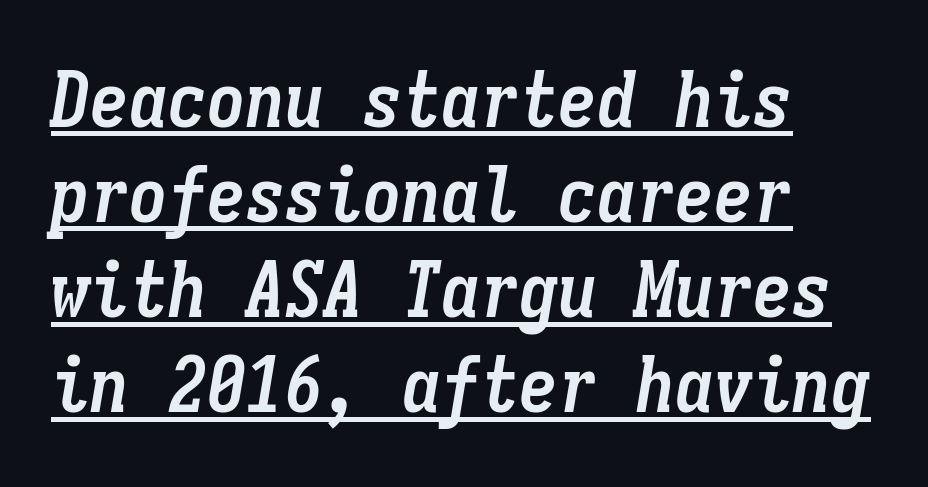
Q: Is the text bold? A: Yes.
Q: Is the text italic (slanted)? A: Yes, it leans right by about 9 degrees.
Q: Is the text underlined? A: Yes.
Q: How is the paragraph aligned? A: Left-aligned.
Q: Is the spacing between letters normal or unusually wide? A: Normal.
Q: Width (condensed, normal, or wide)? A: Condensed.
Q: Stroke contrast? A: Low.
Q: x-height? A: Medium.
Q: Monospaced? A: Yes.
